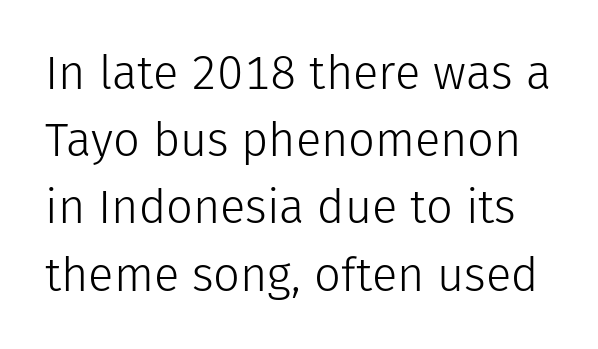
The image shows 47 px light sans-serif type, upright; set normal line spacing (1.43x), normal letter spacing, not underlined; low stroke contrast and a medium x-height.
